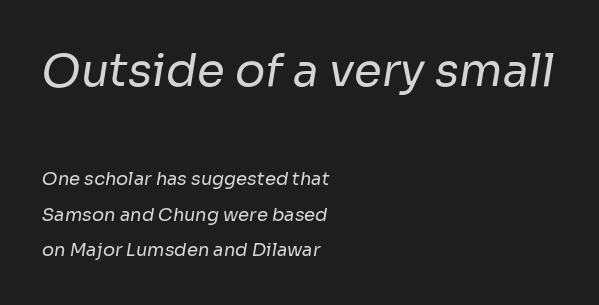
{"serif": "no", "bold": "no", "weight": "regular", "width": "normal", "stroke_contrast": "low", "x_height": "medium", "monospaced": "no", "underline": "no", "align": "left", "line_spacing": "loose", "line_spacing_ratio": 1.98, "letter_spacing": "normal", "letter_spacing_em": 0.0, "larger_block": "first", "size_ratio": 2.5, "glyph_px": 45}
